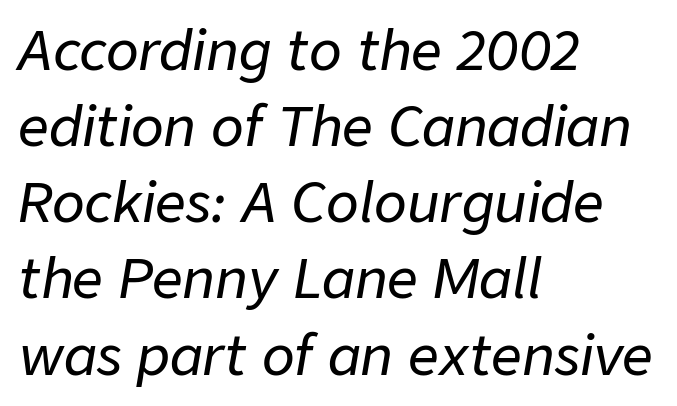
{"italic": "yes", "lean": "right", "slant_degrees": 9, "width": "normal", "stroke_contrast": "low", "x_height": "medium", "monospaced": "no", "underline": "no", "align": "left", "line_spacing": "normal", "line_spacing_ratio": 1.41, "letter_spacing": "normal", "letter_spacing_em": 0.0, "glyph_px": 54}
